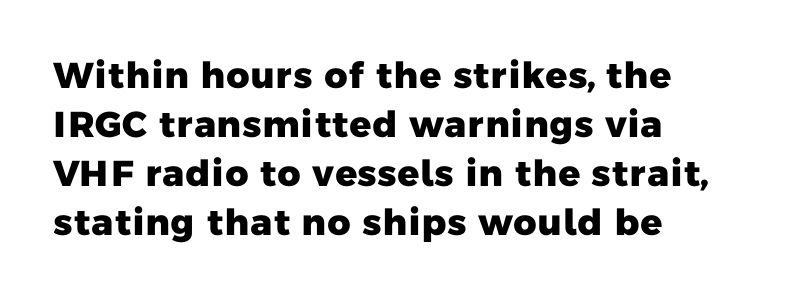
Q: Is the text bold? A: Yes.
Q: Is the typeface a serif or a sans-serif typeface? A: Sans-serif.
Q: Is the text underlined? A: No.
Q: How is the paragraph aligned? A: Left-aligned.
Q: Is the spacing between letters normal or unusually wide? A: Normal.
Q: Is the spacing between lines tight, normal or loose? A: Normal.
Q: Width (condensed, normal, or wide)? A: Normal.
Q: Stroke contrast? A: Low.
Q: x-height? A: Medium.
Q: Monospaced? A: No.
